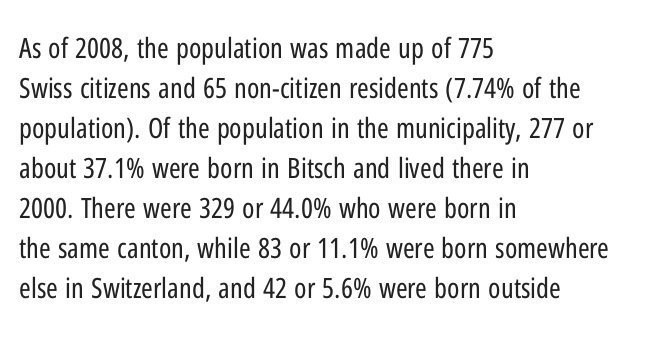
{"serif": "no", "italic": "no", "bold": "no", "weight": "regular", "width": "condensed", "stroke_contrast": "low", "x_height": "medium", "monospaced": "no", "underline": "no", "align": "left", "line_spacing": "normal", "line_spacing_ratio": 1.43, "letter_spacing": "normal", "letter_spacing_em": 0.0, "glyph_px": 28}
